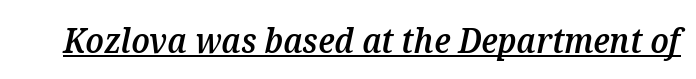
{"italic": "yes", "lean": "right", "slant_degrees": 12, "bold": "semi", "weight": "semibold", "width": "normal", "stroke_contrast": "medium", "x_height": "medium", "monospaced": "no", "underline": "yes", "letter_spacing": "normal", "letter_spacing_em": 0.0, "glyph_px": 34}
